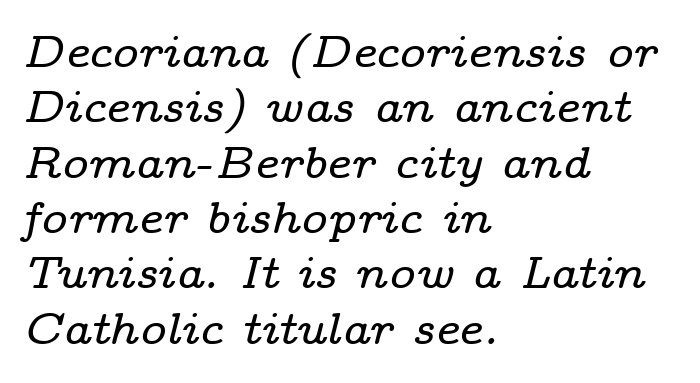
The image shows 45 px wide serif type, italic (leaning right); set left-aligned, line spacing 1.23x, normal letter spacing, not underlined; low stroke contrast and a medium x-height.
